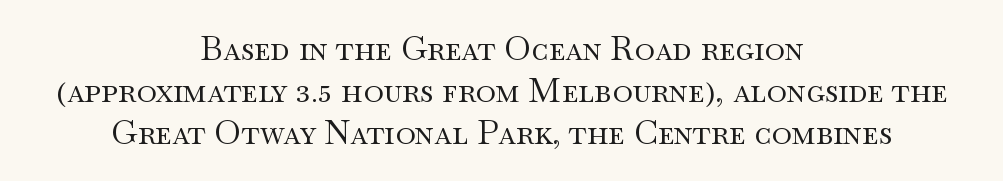
Varying glyph widths throughout — classic text-font behaviour. Between one letter and the next there's only the usual sliver of space. The text was rendered using a seriffed face with decorative stroke endings. These lines are centered, leaving both edges ragged.
